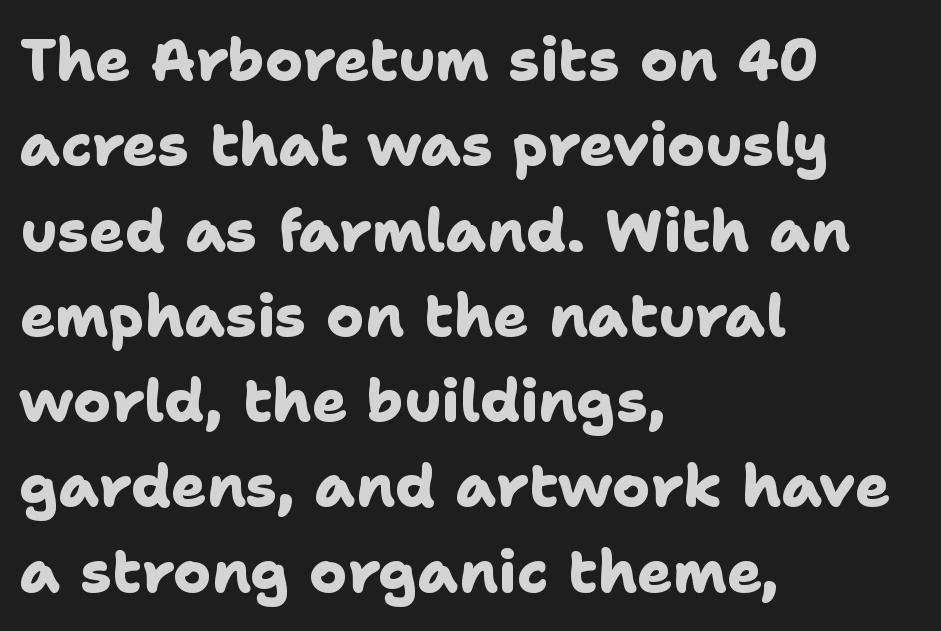
The image shows 58 px heavy sans-serif type; set left-aligned, normal line spacing (1.47x), normal letter spacing, not underlined; low stroke contrast and a medium x-height.
